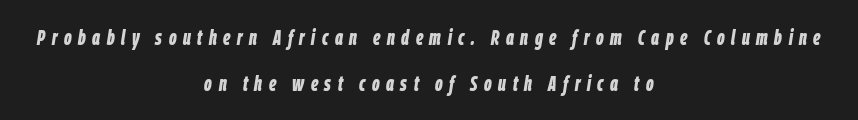
The image shows 21 px bold type, italic (leaning right); set centered, loose line spacing (2.19x), unusually wide letter spacing (+0.31 em), not underlined.
